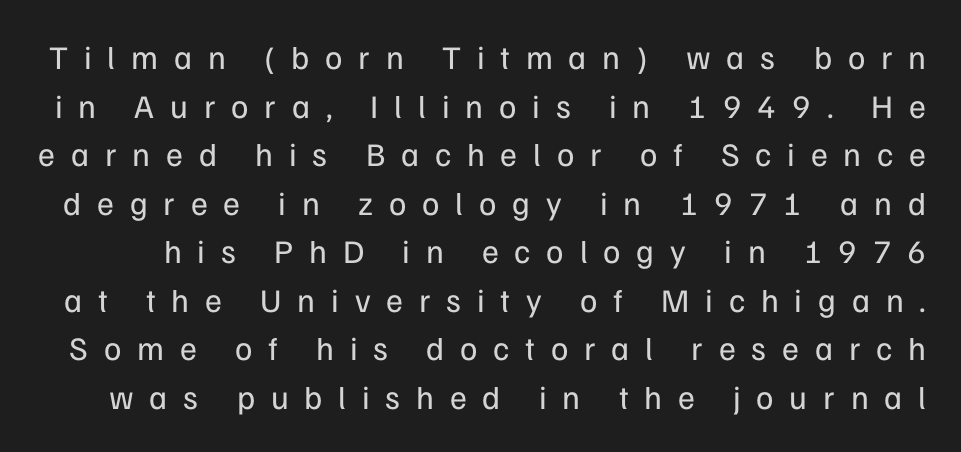
{"serif": "no", "italic": "no", "bold": "no", "weight": "regular", "width": "normal", "stroke_contrast": "low", "x_height": "medium", "monospaced": "no", "underline": "no", "line_spacing": "normal", "line_spacing_ratio": 1.47, "letter_spacing": "wide", "letter_spacing_em": 0.48, "glyph_px": 33}
